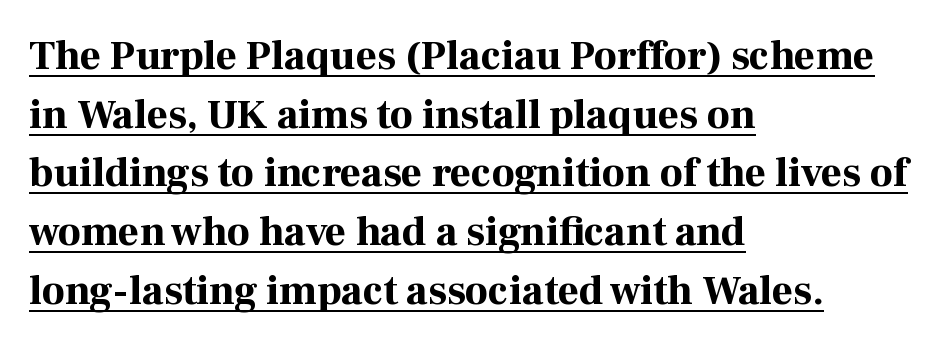
The image shows 41 px bold serif type, upright; set left-aligned, normal line spacing (1.43x), normal letter spacing, underlined; high stroke contrast and a medium x-height.
